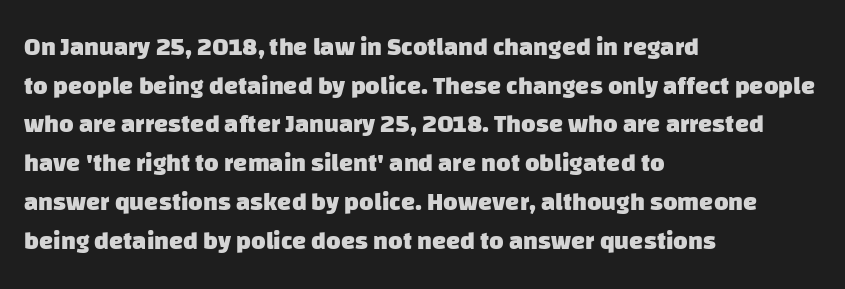
Q: Is the text bold? A: Yes.
Q: Is the text underlined? A: No.
Q: How is the paragraph aligned? A: Left-aligned.
Q: Is the spacing between letters normal or unusually wide? A: Normal.
Q: Is the spacing between lines tight, normal or loose? A: Normal.
